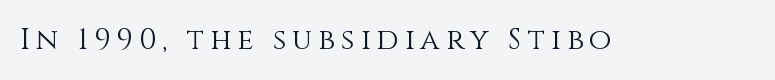
The image shows 29 px light type, upright; set unusually wide letter spacing (+0.21 em), not underlined; medium stroke contrast and a large x-height.
